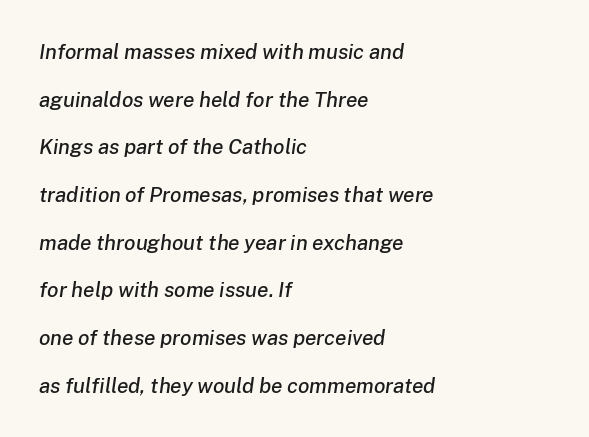
{"italic": "yes", "lean": "right", "slant_degrees": 8, "underline": "no", "align": "left", "line_spacing": "loose", "line_spacing_ratio": 2.27, "letter_spacing": "normal", "letter_spacing_em": 0.0, "glyph_px": 21}
